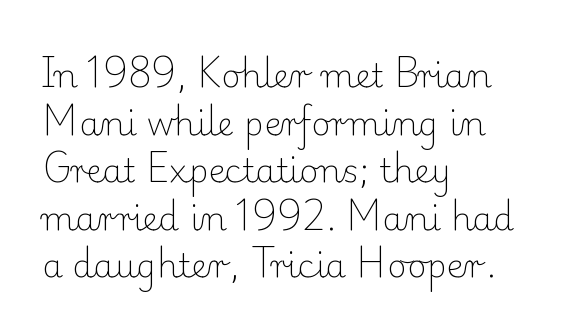
{"serif": "yes", "italic": "no", "bold": "no", "weight": "light", "width": "normal", "stroke_contrast": "low", "x_height": "small", "monospaced": "no", "underline": "no", "align": "left", "line_spacing": "normal", "line_spacing_ratio": 1.44, "letter_spacing": "normal", "letter_spacing_em": 0.0, "glyph_px": 33}
